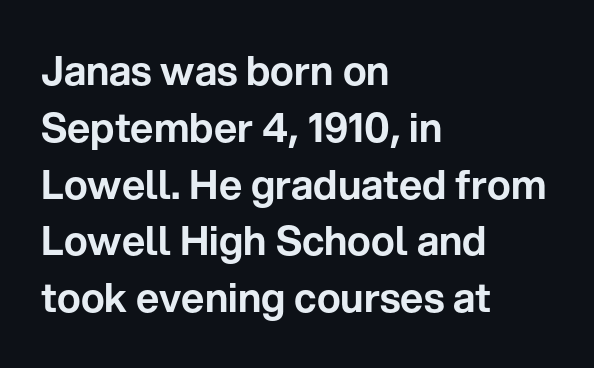
In terms of posture, this sample is upright. You could call the tracking neutral — neither tight nor loose. The typesetter chose a ragged-right arrangement here. Descenders hang freely into open space.
